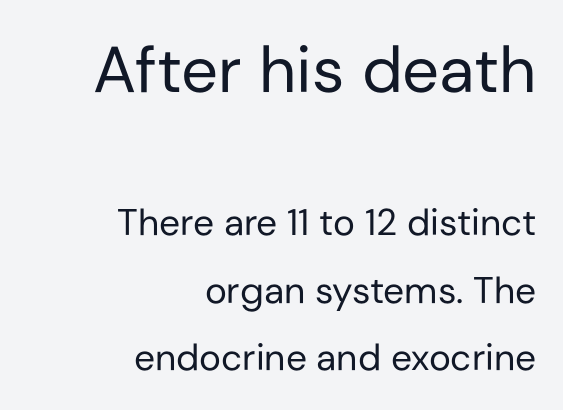
Q: Is the text bold? A: No.
Q: Is the text italic (slanted)? A: No, it is upright.
Q: Is the typeface a serif or a sans-serif typeface? A: Sans-serif.
Q: Is the text underlined? A: No.
Q: How is the paragraph aligned? A: Right-aligned.
Q: Is the spacing between letters normal or unusually wide? A: Normal.
Q: Which block of text is set in a larger size, the first (top) or the second (bottom)? A: The first (top) one.
Q: Width (condensed, normal, or wide)? A: Normal.
Q: Stroke contrast? A: Low.
Q: x-height? A: Medium.
Q: Monospaced? A: No.
